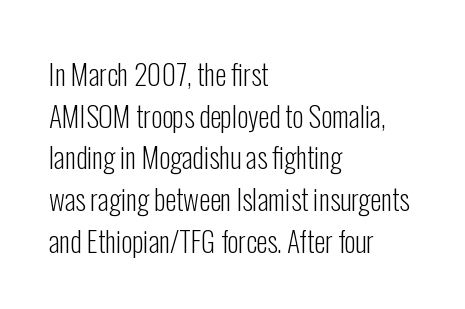
The image shows 28 px light, condensed sans-serif type, upright; set left-aligned, normal line spacing (1.49x), normal letter spacing, not underlined; low stroke contrast and a medium x-height.
